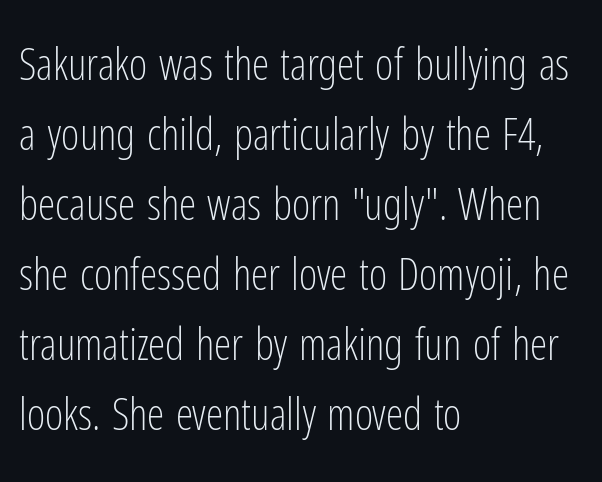
Q: Is the text bold? A: No.
Q: Is the text italic (slanted)? A: No, it is upright.
Q: Is the typeface a serif or a sans-serif typeface? A: Sans-serif.
Q: Is the text underlined? A: No.
Q: How is the paragraph aligned? A: Left-aligned.
Q: Is the spacing between letters normal or unusually wide? A: Normal.
Q: Is the spacing between lines tight, normal or loose? A: Normal.
Q: Width (condensed, normal, or wide)? A: Condensed.
Q: Stroke contrast? A: Low.
Q: x-height? A: Medium.
Q: Monospaced? A: No.
